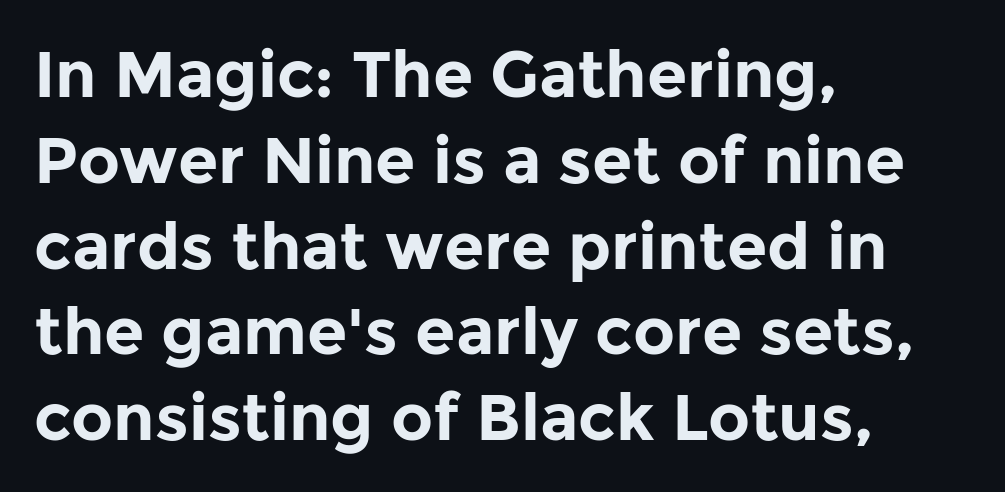
Nobody drew a line under any word here. Words appear dense and cohesive because spacing is normal. Regarding leading, the lines here are spaced in the standard way. The rag falls on the right side of this text block.
